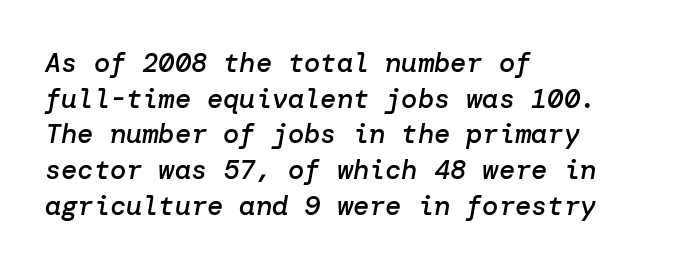
{"italic": "yes", "lean": "right", "slant_degrees": 10, "bold": "semi", "underline": "no", "align": "left", "line_spacing": "normal", "line_spacing_ratio": 1.32, "letter_spacing": "normal", "letter_spacing_em": 0.0, "glyph_px": 27}
